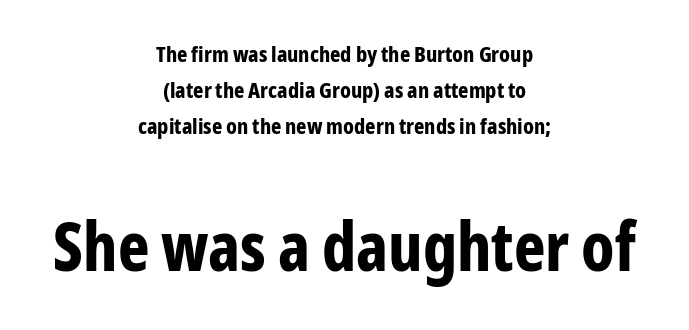
The rendering keeps characters at their native spacing. Varying glyph widths throughout — classic text-font behaviour. This sample keeps an unexceptional amount of space between lines. The glyphs are unaccompanied by any horizontal stroke below them.
